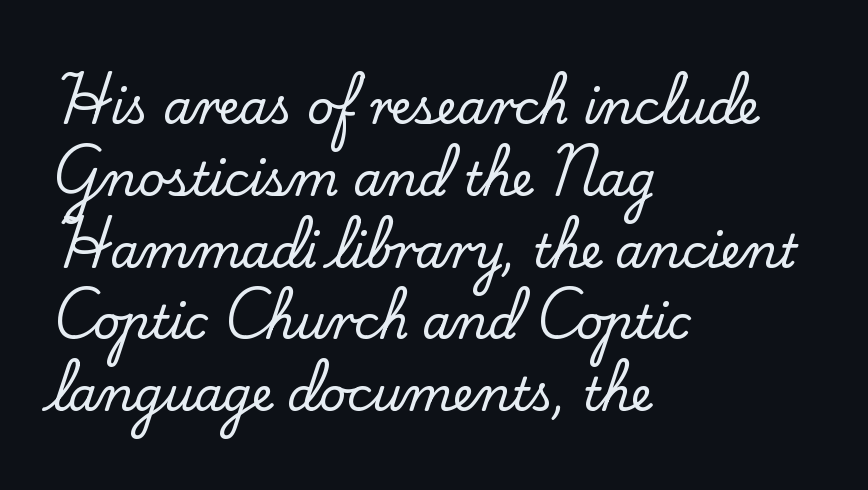
The image shows 46 px serif type; set left-aligned, normal line spacing (1.56x), normal letter spacing, not underlined; low stroke contrast and a small x-height.
